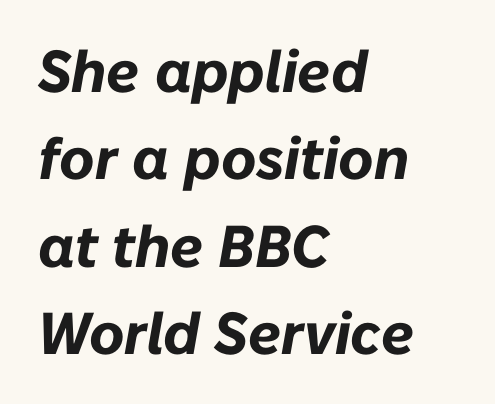
Q: Is the text bold? A: Yes.
Q: Is the text italic (slanted)? A: Yes, it leans right by about 10 degrees.
Q: Is the text underlined? A: No.
Q: How is the paragraph aligned? A: Left-aligned.
Q: Is the spacing between letters normal or unusually wide? A: Normal.
Q: Is the spacing between lines tight, normal or loose? A: Normal.
Q: Width (condensed, normal, or wide)? A: Normal.
Q: Stroke contrast? A: Low.
Q: x-height? A: Medium.
Q: Monospaced? A: No.
